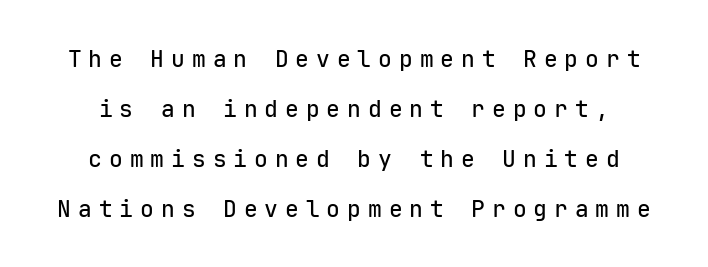
Q: Is the text italic (slanted)? A: No, it is upright.
Q: Is the text underlined? A: No.
Q: Is the spacing between letters normal or unusually wide? A: Unusually wide.
Q: Is the spacing between lines tight, normal or loose? A: Loose.
